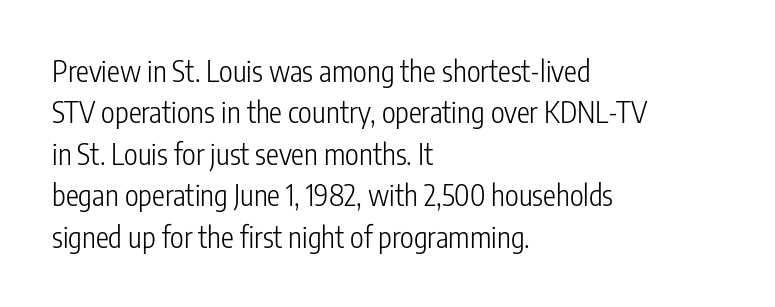
Looks like regular typesetting: each glyph gets only the width it needs. One glance says typical: line gaps are just what's usual. The paragraph has a hard left edge and a soft right edge. Posture: upright roman. Weight: regular or lighter.
